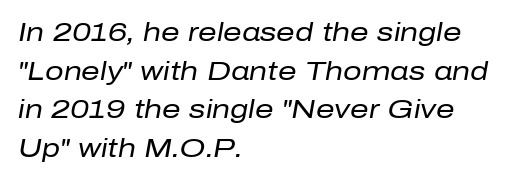
{"italic": "yes", "lean": "right", "slant_degrees": 10, "bold": "no", "underline": "no", "align": "left", "line_spacing": "normal", "line_spacing_ratio": 1.49, "letter_spacing": "normal", "letter_spacing_em": 0.0, "glyph_px": 26}
